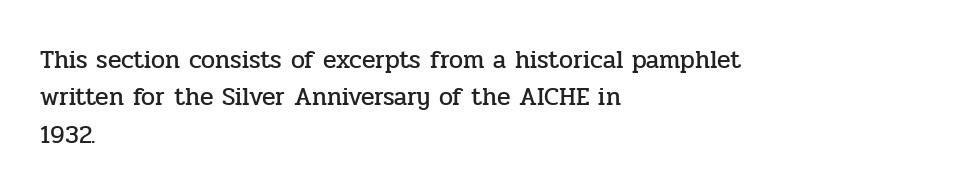
The image shows 25 px text type, upright; set left-aligned, normal line spacing (1.5x), normal letter spacing, not underlined.
